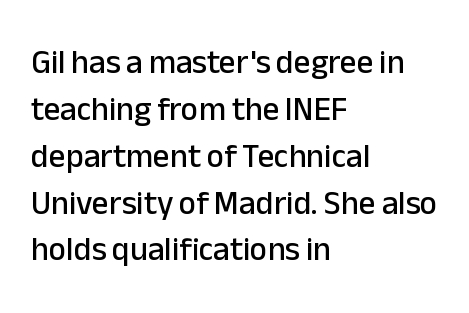
{"serif": "no", "italic": "no", "width": "normal", "stroke_contrast": "low", "x_height": "medium", "monospaced": "no", "underline": "no", "align": "left", "line_spacing": "normal", "line_spacing_ratio": 1.42, "letter_spacing": "normal", "letter_spacing_em": 0.0, "glyph_px": 33}
